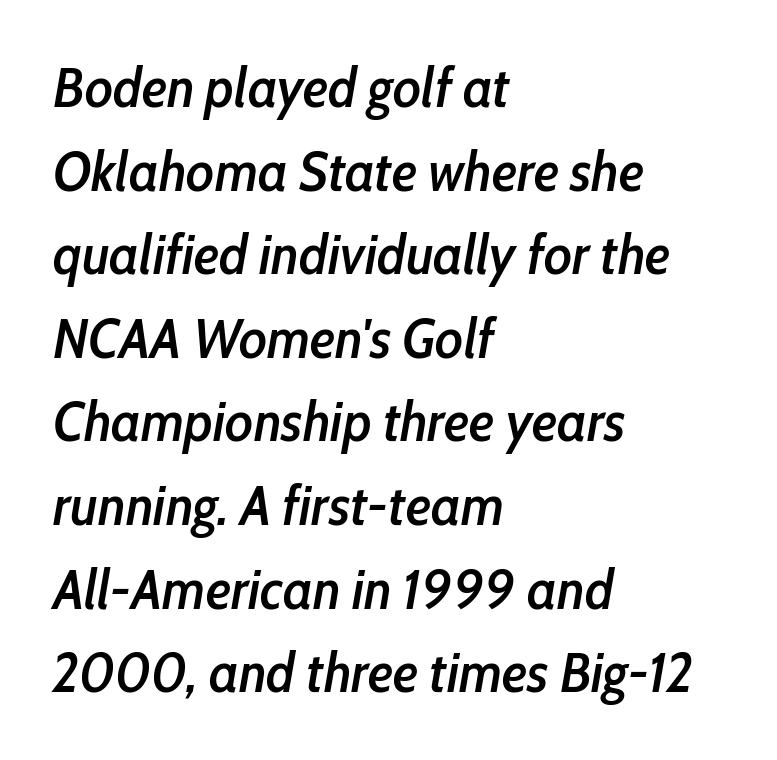
Anything drawn beneath the words? Only blank space. You can tell it's italic because the verticals aren't actually vertical. Default kerning and tracking; the words read as compact shapes. A normal amount of white space separates one row of letters from the next. Each letter keeps its own natural width here, so spacing adapts to shape.
